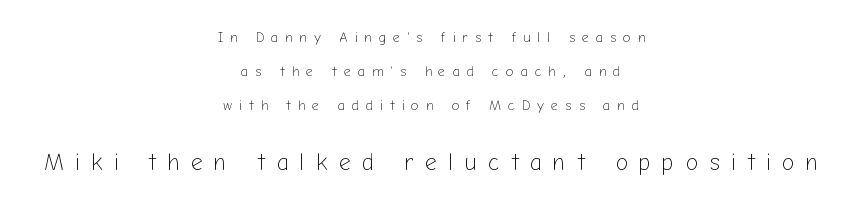
The image shows 23 px text type, upright; set centered, loose line spacing (2.44x), unusually wide letter spacing (+0.5 em), not underlined; the second (bottom) block is 1.64x larger.
